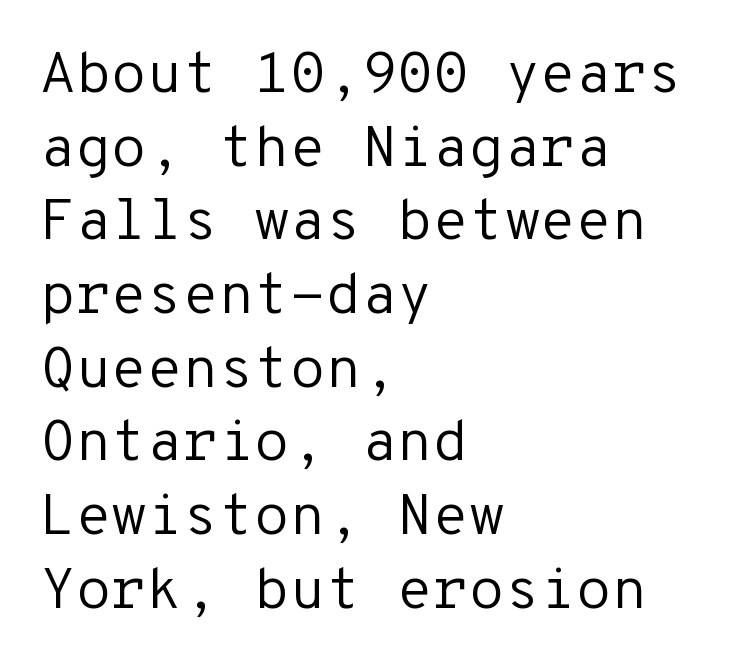
Q: Is the text bold? A: No.
Q: Is the text italic (slanted)? A: No, it is upright.
Q: Is the typeface a serif or a sans-serif typeface? A: Sans-serif.
Q: Is the text underlined? A: No.
Q: How is the paragraph aligned? A: Left-aligned.
Q: Is the spacing between letters normal or unusually wide? A: Normal.
Q: Is the spacing between lines tight, normal or loose? A: Normal.
Q: Width (condensed, normal, or wide)? A: Normal.
Q: Stroke contrast? A: Low.
Q: x-height? A: Medium.
Q: Monospaced? A: Yes.
